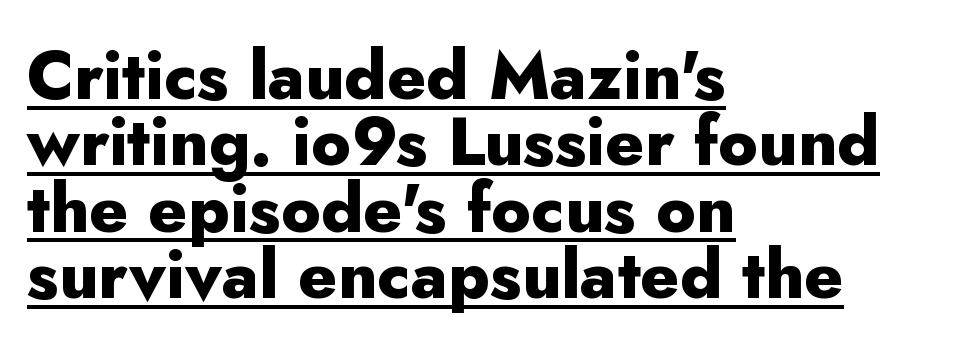
{"serif": "no", "italic": "no", "bold": "yes", "weight": "heavy", "width": "normal", "stroke_contrast": "low", "x_height": "small", "monospaced": "no", "underline": "yes", "align": "left", "line_spacing": "tight", "line_spacing_ratio": 0.99, "letter_spacing": "normal", "letter_spacing_em": 0.0, "glyph_px": 67}
